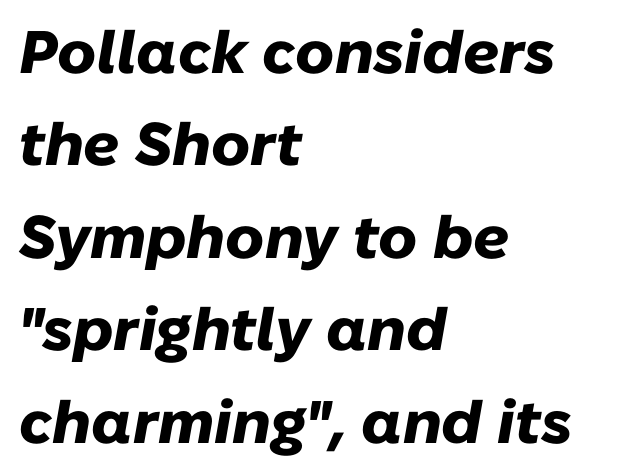
Glyph-to-glyph distance matches everyday printed text. Descender tails drop into unmarked territory. Note the varied advance widths — an 'i' is clearly narrower than an 'm'. A typesetter would call this leading conventional body-copy spacing.
